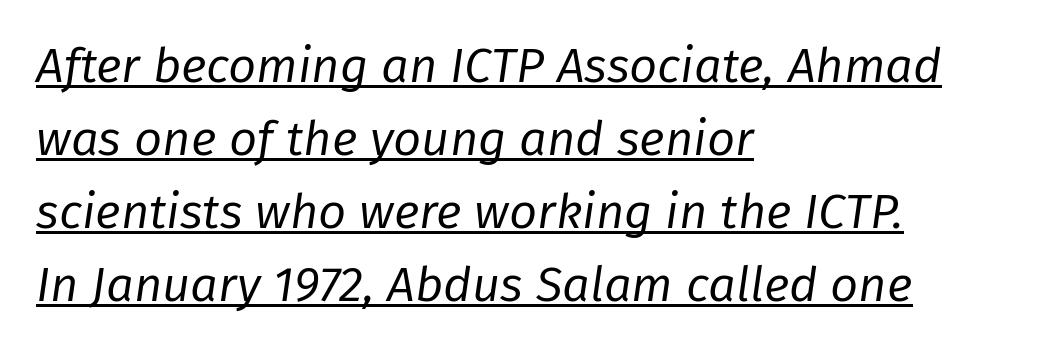
The image shows 49 px regular-weight type, italic (leaning right); set left-aligned, normal line spacing (1.49x), normal letter spacing, underlined; low stroke contrast and a medium x-height.
